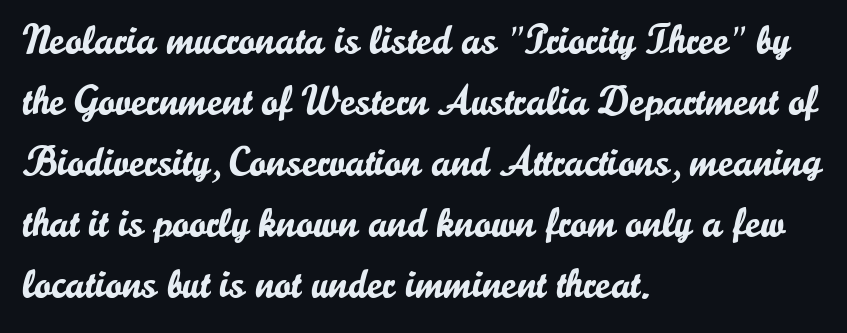
Q: Is the text italic (slanted)? A: Yes.
Q: Is the typeface a serif or a sans-serif typeface? A: Sans-serif.
Q: Is the text underlined? A: No.
Q: How is the paragraph aligned? A: Left-aligned.
Q: Is the spacing between letters normal or unusually wide? A: Normal.
Q: Is the spacing between lines tight, normal or loose? A: Normal.
Q: Width (condensed, normal, or wide)? A: Normal.
Q: Stroke contrast? A: Low.
Q: x-height? A: Small.
Q: Monospaced? A: No.
